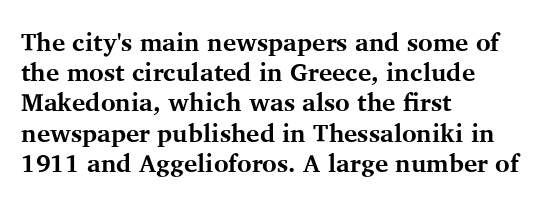
{"italic": "no", "bold": "yes", "underline": "no", "align": "left", "line_spacing_ratio": 1.21, "letter_spacing": "normal", "letter_spacing_em": 0.0, "glyph_px": 25}
